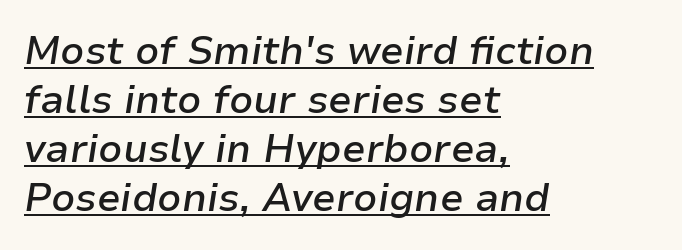
{"italic": "yes", "lean": "right", "slant_degrees": 9, "bold": "semi", "weight": "semibold", "width": "normal", "stroke_contrast": "low", "x_height": "medium", "monospaced": "no", "underline": "yes", "align": "left", "line_spacing": "normal", "line_spacing_ratio": 1.26, "letter_spacing": "normal", "letter_spacing_em": 0.0, "glyph_px": 39}
